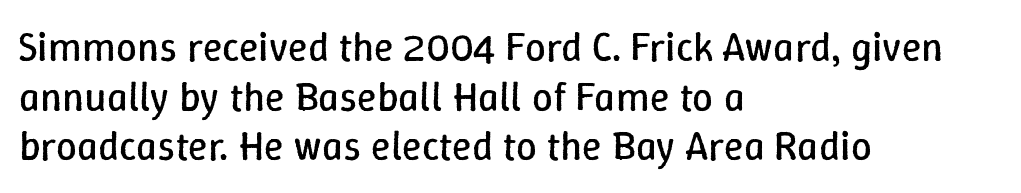
{"italic": "no", "bold": "no", "weight": "regular", "width": "normal", "stroke_contrast": "low", "x_height": "medium", "monospaced": "no", "underline": "no", "align": "left", "line_spacing_ratio": 1.21, "letter_spacing": "normal", "letter_spacing_em": 0.0, "glyph_px": 41}
